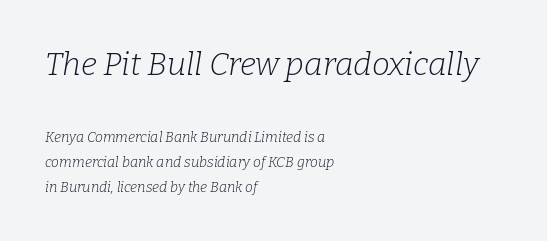
A student would call this left alignment; a typographer would say flush left, rag right. No word sits above an underline. No extra ink here — the face is not bold. Do the characters align in a grid? No, the font is proportional.
